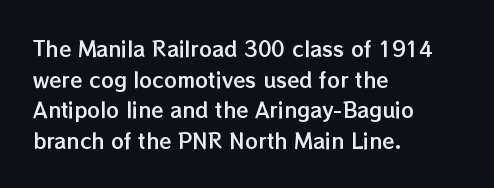
The image shows 20 px text type, upright; set left-aligned, normal line spacing (1.53x), normal letter spacing, not underlined.
